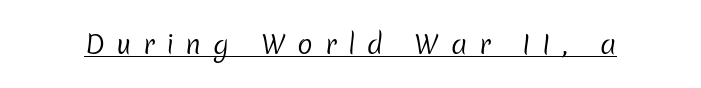
Q: Is the text bold? A: No.
Q: Is the text underlined? A: Yes.
Q: Is the spacing between letters normal or unusually wide? A: Unusually wide.
